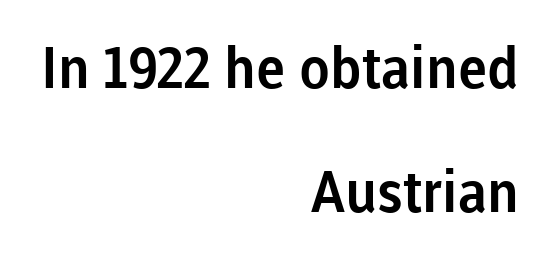
The image shows 57 px sans-serif type, upright; set right-aligned, loose line spacing (2.18x), normal letter spacing, not underlined; low stroke contrast and a medium x-height.
